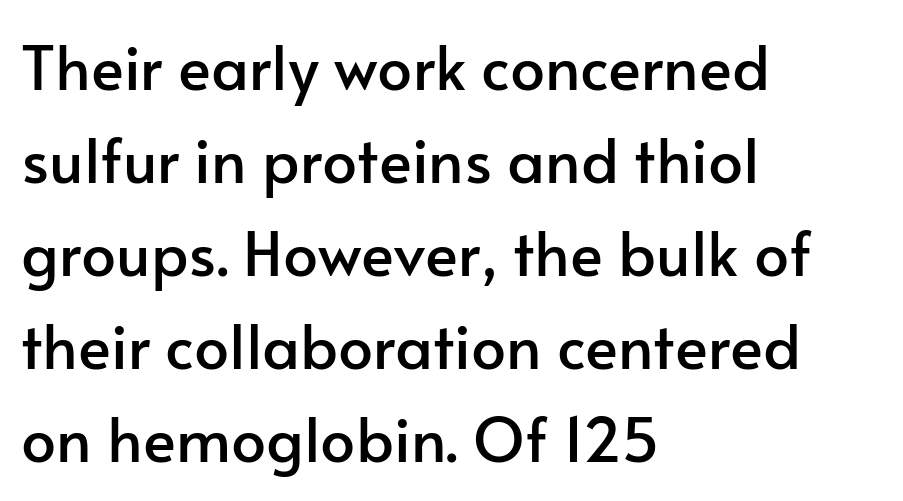
{"serif": "no", "italic": "no", "width": "normal", "stroke_contrast": "low", "x_height": "small", "monospaced": "no", "underline": "no", "align": "left", "line_spacing": "normal", "line_spacing_ratio": 1.5, "letter_spacing": "normal", "letter_spacing_em": 0.0, "glyph_px": 62}
